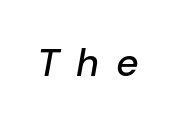
{"italic": "yes", "lean": "right", "slant_degrees": 10, "width": "normal", "stroke_contrast": "low", "x_height": "medium", "monospaced": "no", "underline": "no", "letter_spacing": "wide", "letter_spacing_em": 0.44, "glyph_px": 39}
